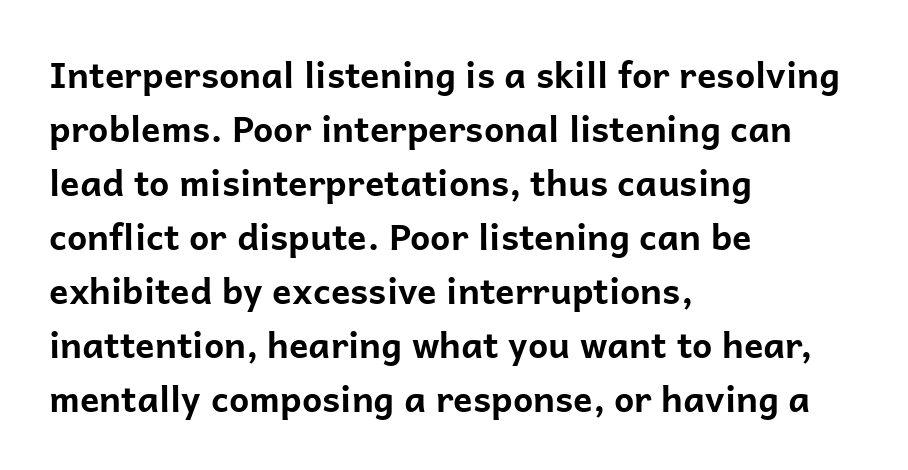
The image shows 36 px bold sans-serif type, upright; set left-aligned, normal line spacing (1.5x), normal letter spacing, not underlined; low stroke contrast and a medium x-height.
